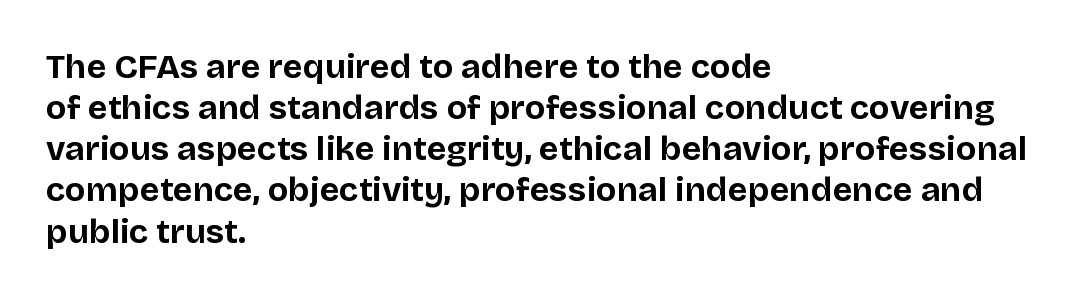
Q: Is the text bold? A: Yes.
Q: Is the text italic (slanted)? A: No, it is upright.
Q: Is the typeface a serif or a sans-serif typeface? A: Sans-serif.
Q: Is the text underlined? A: No.
Q: How is the paragraph aligned? A: Left-aligned.
Q: Is the spacing between letters normal or unusually wide? A: Normal.
Q: Width (condensed, normal, or wide)? A: Normal.
Q: Stroke contrast? A: Low.
Q: x-height? A: Large.
Q: Monospaced? A: No.
